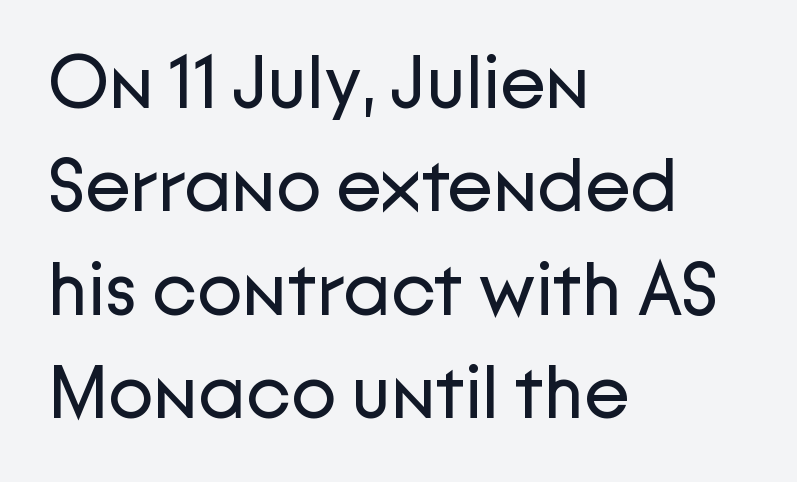
The lines are quadded left. The space between consecutive lines is moderate. Words appear dense and cohesive because spacing is normal. Honestly, there is no underline to notice here at all. This is sans-serif lettering, the kind often seen on screens and signage.
